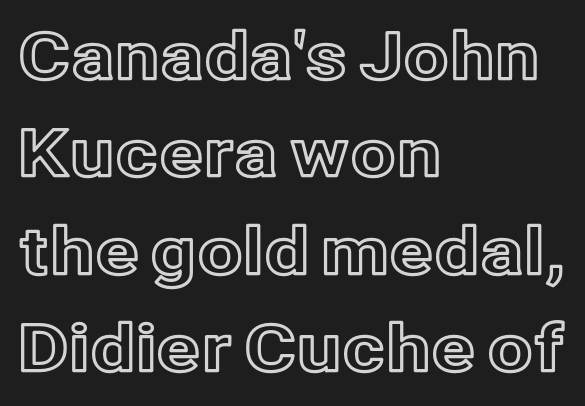
{"italic": "no", "width": "normal", "x_height": "medium", "monospaced": "no", "underline": "no", "align": "left", "line_spacing": "normal", "line_spacing_ratio": 1.5, "letter_spacing": "normal", "letter_spacing_em": 0.0, "glyph_px": 65}
